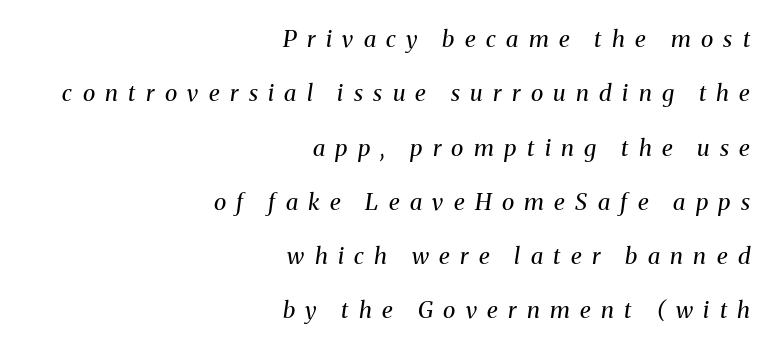
{"italic": "yes", "lean": "right", "slant_degrees": 8, "bold": "no", "underline": "no", "align": "right", "line_spacing": "loose", "line_spacing_ratio": 2.36, "letter_spacing": "wide", "letter_spacing_em": 0.45, "glyph_px": 23}
